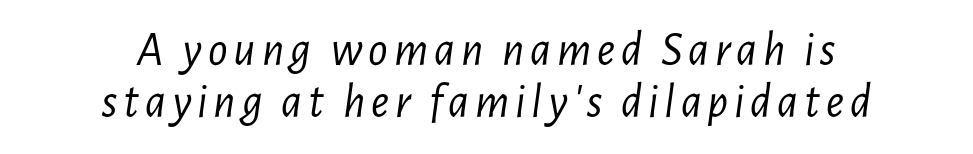
Q: Is the text bold? A: No.
Q: Is the text italic (slanted)? A: Yes, it leans right by about 7 degrees.
Q: Is the text underlined? A: No.
Q: How is the paragraph aligned? A: Centered.
Q: Is the spacing between lines tight, normal or loose? A: Tight.
Q: Width (condensed, normal, or wide)? A: Condensed.
Q: Stroke contrast? A: Low.
Q: x-height? A: Medium.
Q: Monospaced? A: No.
